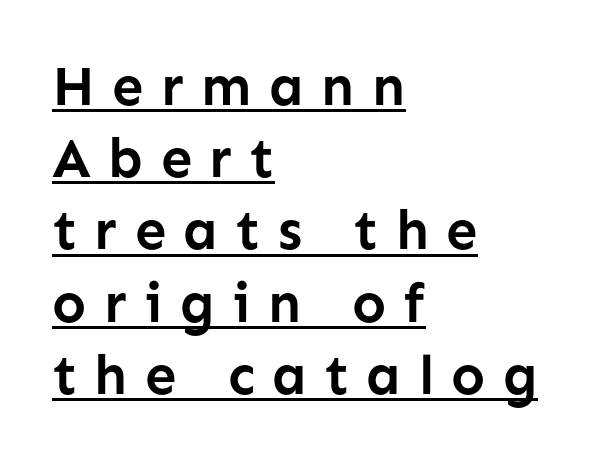
The horizontal fit of the characters is loose and conspicuously gappy. Does the leading feel generous? No, just average. I'd call this a sans setting — the letters go barefoot. Summary of weight: heavy, a full bold. A continuous stroke trails under the words, as in a hyperlink. Do the characters align in a grid? No, the font is proportional.
